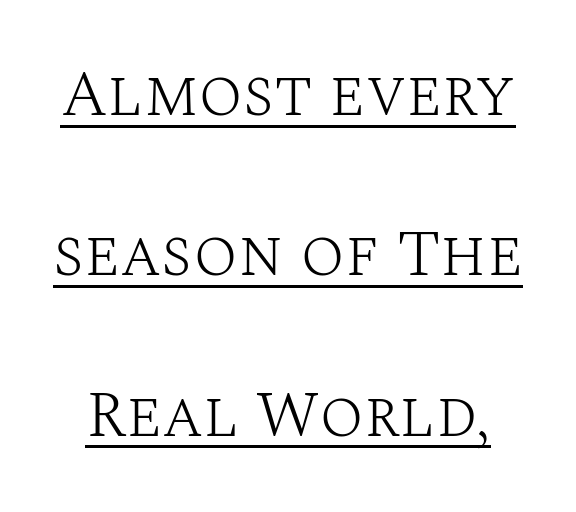
The image shows 66 px light serif type, upright; set loose line spacing (2.43x), normal letter spacing, underlined; medium stroke contrast and a large x-height.
